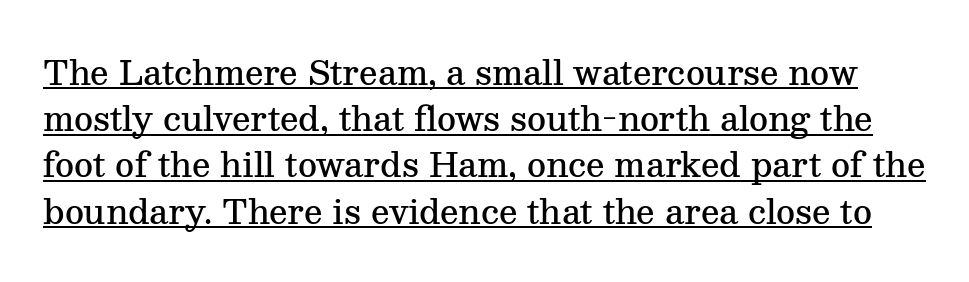
Q: Is the text bold? A: Semi-bold.
Q: Is the text italic (slanted)? A: No, it is upright.
Q: Is the typeface a serif or a sans-serif typeface? A: Serif.
Q: Is the text underlined? A: Yes.
Q: Is the spacing between letters normal or unusually wide? A: Normal.
Q: Is the spacing between lines tight, normal or loose? A: Normal.
Q: Width (condensed, normal, or wide)? A: Normal.
Q: Stroke contrast? A: Medium.
Q: x-height? A: Medium.
Q: Monospaced? A: No.
